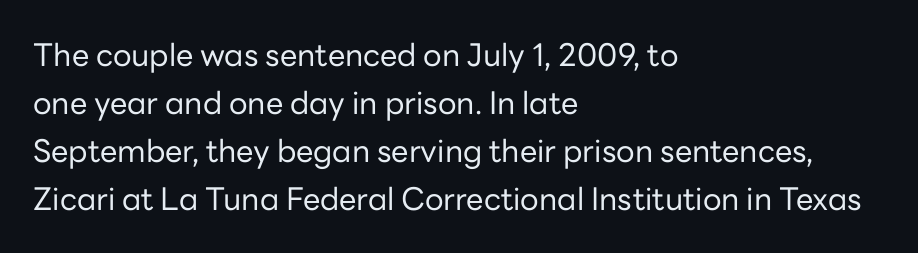
Q: Is the text bold? A: No.
Q: Is the text italic (slanted)? A: No, it is upright.
Q: Is the typeface a serif or a sans-serif typeface? A: Sans-serif.
Q: Is the text underlined? A: No.
Q: How is the paragraph aligned? A: Left-aligned.
Q: Is the spacing between letters normal or unusually wide? A: Normal.
Q: Is the spacing between lines tight, normal or loose? A: Normal.
Q: Width (condensed, normal, or wide)? A: Normal.
Q: Stroke contrast? A: Low.
Q: x-height? A: Medium.
Q: Monospaced? A: No.
